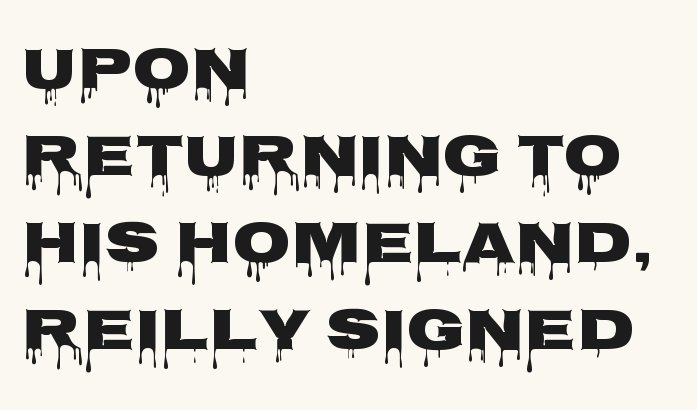
{"serif": "no", "italic": "no", "width": "wide", "stroke_contrast": "low", "x_height": "large", "monospaced": "no", "underline": "no", "align": "left", "line_spacing": "normal", "line_spacing_ratio": 1.45, "letter_spacing": "normal", "letter_spacing_em": 0.0, "glyph_px": 60}
